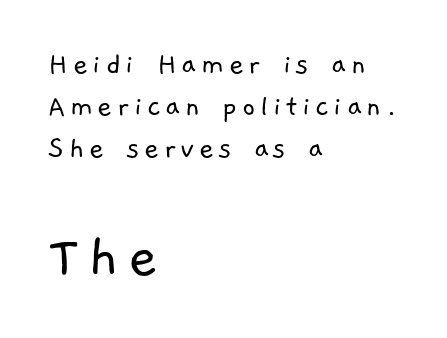
The setting favours the left margin, as ordinary paragraphs usually do. If you measured baseline to baseline, you'd find a middling distance. Visually, the bottom section dominates because its glyphs are scaled up. What kind of face is this? One without serifs — a sans. A light-to-regular cut is what we see here. These lines are rendered in a variable-pitch font.
